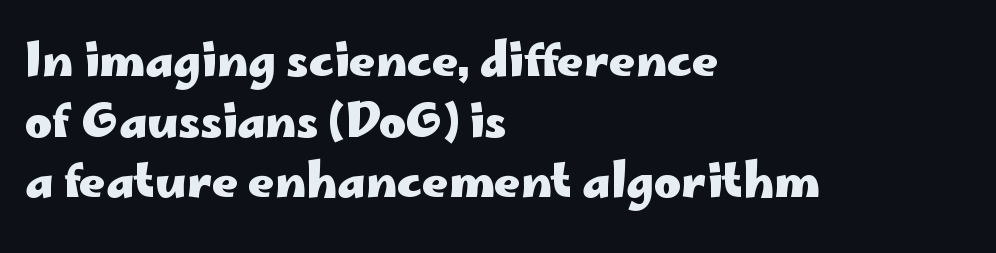
Q: Is the text bold? A: Yes.
Q: Is the text italic (slanted)? A: No, it is upright.
Q: Is the typeface a serif or a sans-serif typeface? A: Sans-serif.
Q: Is the text underlined? A: No.
Q: How is the paragraph aligned? A: Left-aligned.
Q: Is the spacing between letters normal or unusually wide? A: Normal.
Q: Is the spacing between lines tight, normal or loose? A: Normal.
Q: Width (condensed, normal, or wide)? A: Wide.
Q: Stroke contrast? A: Low.
Q: x-height? A: Small.
Q: Monospaced? A: No.
